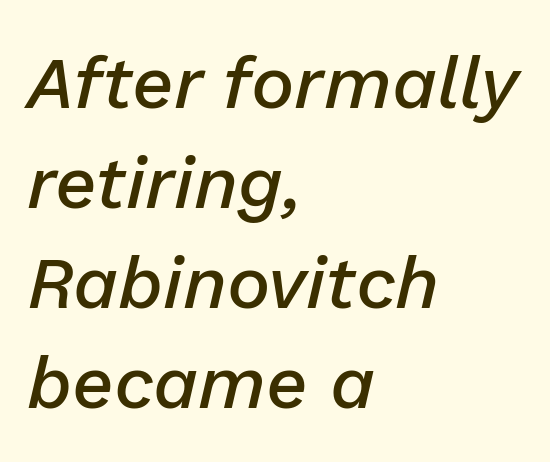
The passage shown is typed in a proportional face where columns would drift. Just letters on the line, the space beneath them empty. Stroke thickness is moderately raised; the sample reads as semibold. Where is the straight margin? On the left. The designer left line spacing at the default. The gaps between neighbouring characters are ordinary and unremarkable.
